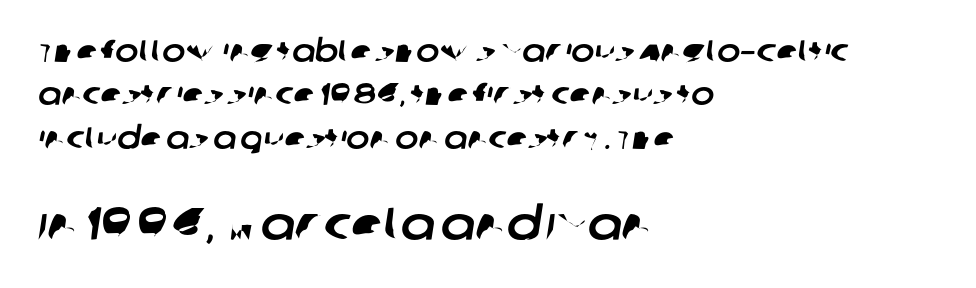
The face used here is proportionally spaced, like ordinary book or web type. The paragraph has a hard left edge and a soft right edge. Classification — sans serif. Evenly set lines give the paragraph a standard silhouette.
